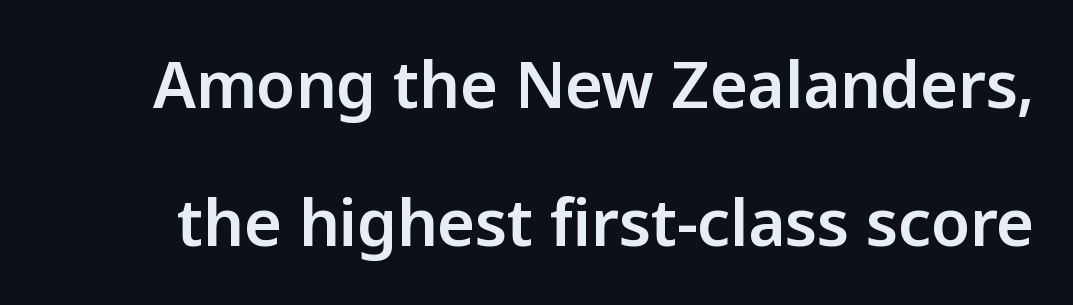
Vertically, the passage feels expansive, rows floating well apart. The rendering shows plain stroke endings on the letterforms — a sans-serif design. Default kerning and tracking; the words read as compact shapes. The zone under the glyphs is completely vacant. A typesetter would mark this as roman, not italic.
